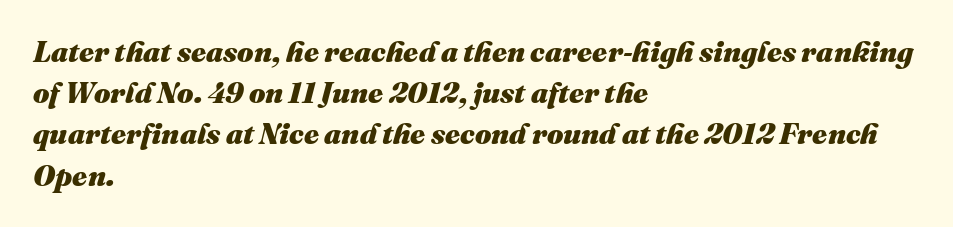
The image shows 29 px heavy type, italic (leaning right); set left-aligned, normal line spacing (1.42x), normal letter spacing, not underlined; medium stroke contrast and a medium x-height.
